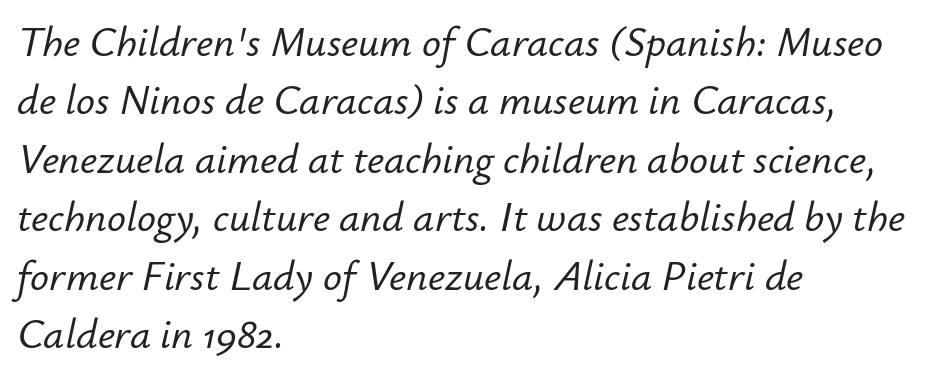
The line-height multiplier appears to be the usual default. The letterforms sit shoulder to shoulder at normal distance. This sample has the flowing, uneven cadence of proportional lettering. It's the slanting kind of type. Where is the straight margin? On the left. The foot of each line stays bare and open.
